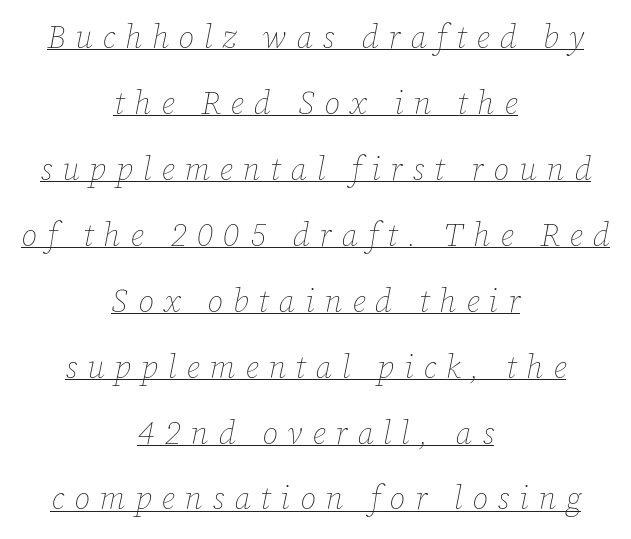
The image shows 32 px thin type, italic (leaning right); set centered, loose line spacing (2.06x), unusually wide letter spacing (+0.31 em), underlined; low stroke contrast and a medium x-height.
